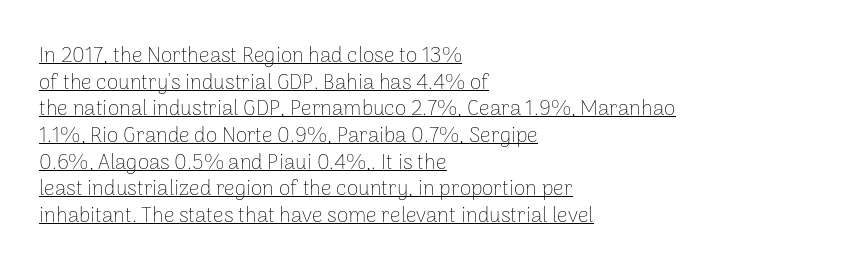
Is the letter spacing exaggerated? No — it looks like the ordinary default. This sample uses an upright cut, with every glyph sitting square on the baseline. Notice how descenders clear the ascenders below comfortably — that's standard leading. Layout note: lines flush left.
